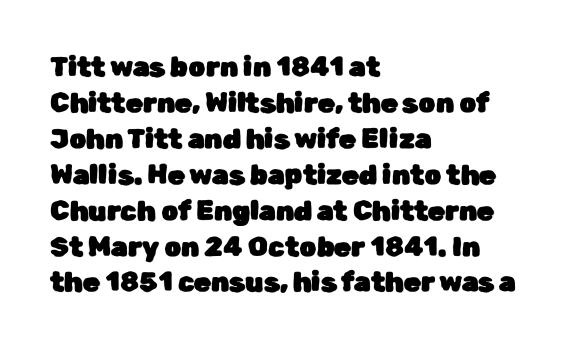
The image shows 27 px text type, upright; set left-aligned, normal line spacing (1.33x), normal letter spacing, not underlined.
